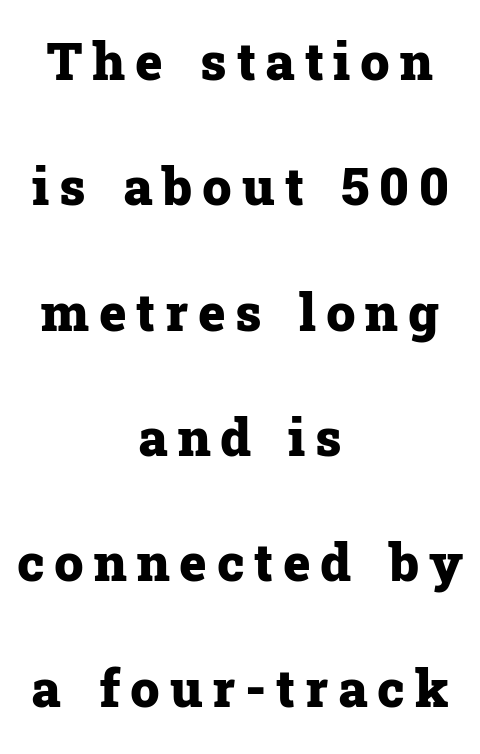
Q: Is the text bold? A: Yes.
Q: Is the text italic (slanted)? A: No, it is upright.
Q: Is the typeface a serif or a sans-serif typeface? A: Serif.
Q: Is the text underlined? A: No.
Q: How is the paragraph aligned? A: Centered.
Q: Is the spacing between lines tight, normal or loose? A: Loose.
Q: Width (condensed, normal, or wide)? A: Normal.
Q: Stroke contrast? A: Low.
Q: x-height? A: Medium.
Q: Monospaced? A: No.
